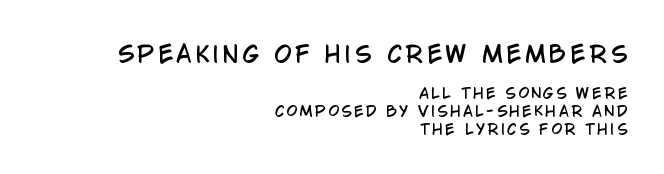
Just letters on the line, the space beneath them empty. The first block has been scaled up relative to the second. When letters stand straight like this, we call the style roman or upright. Regular leading. The lines are quadded right.
